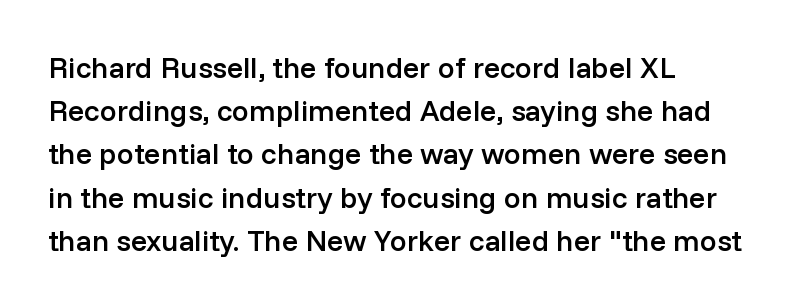
Q: Is the text bold? A: Semi-bold.
Q: Is the text italic (slanted)? A: No, it is upright.
Q: Is the typeface a serif or a sans-serif typeface? A: Sans-serif.
Q: Is the text underlined? A: No.
Q: How is the paragraph aligned? A: Left-aligned.
Q: Is the spacing between letters normal or unusually wide? A: Normal.
Q: Is the spacing between lines tight, normal or loose? A: Normal.
Q: Width (condensed, normal, or wide)? A: Normal.
Q: Stroke contrast? A: Low.
Q: x-height? A: Medium.
Q: Monospaced? A: No.
